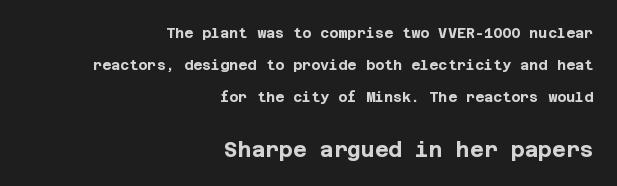
Q: Is the text bold? A: Yes.
Q: Is the text italic (slanted)? A: No, it is upright.
Q: Is the text underlined? A: No.
Q: How is the paragraph aligned? A: Right-aligned.
Q: Is the spacing between letters normal or unusually wide? A: Normal.
Q: Is the spacing between lines tight, normal or loose? A: Loose.
Q: Which block of text is set in a larger size, the first (top) or the second (bottom)? A: The second (bottom) one.
